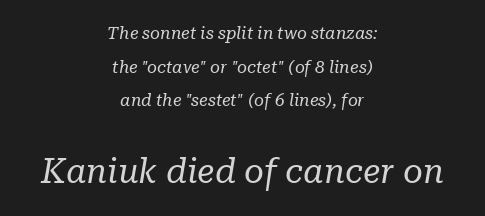
The line texture is even and compact thanks to regular tracking. Horizontal bands of white between lines are thick stripes. The lower block of text is set noticeably larger than the block above it. The letterforms sit at book weight or below. Little horizontal feet cap the strokes, marking this as serif type.
